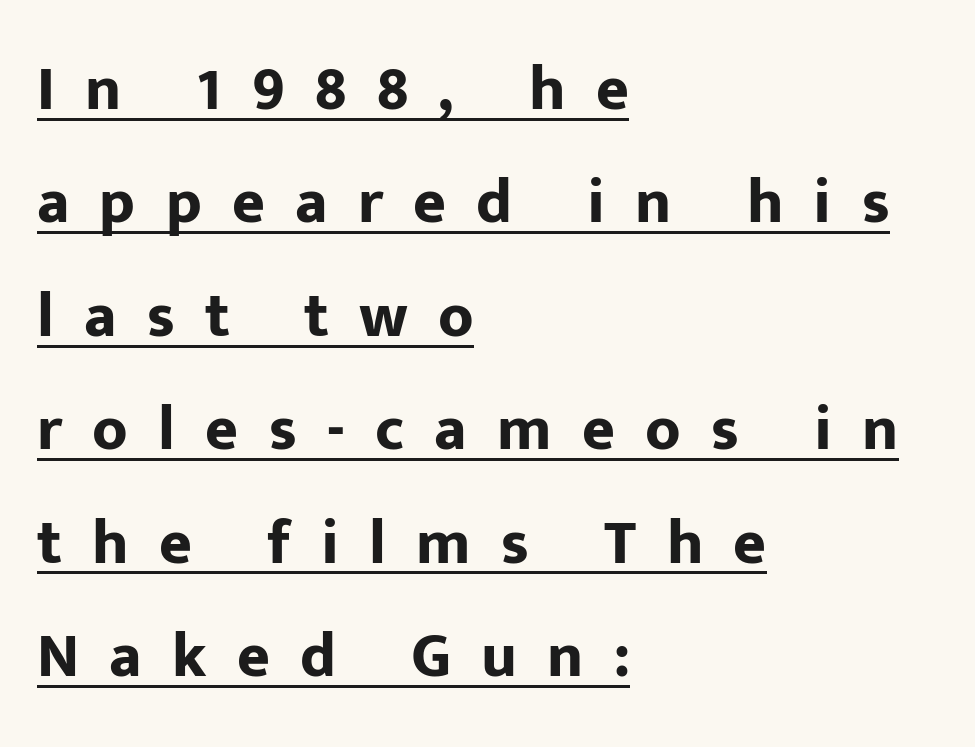
If you drew a ruler down the left edge, every line would touch it. Nothing sits at the stroke ends, so this counts as sans-serif. Do the letters lean? They stand straight. Decoration check: the copy is underlined. Here the designer chose a conventional face with non-uniform glyph widths.
